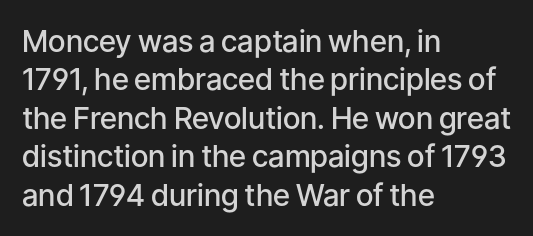
Layout note: lines flush left. Posture: straight, roman, zero tilt. Notice how descenders clear the ascenders below comfortably — that's standard leading. Regarding serifs, this sample does without them.
